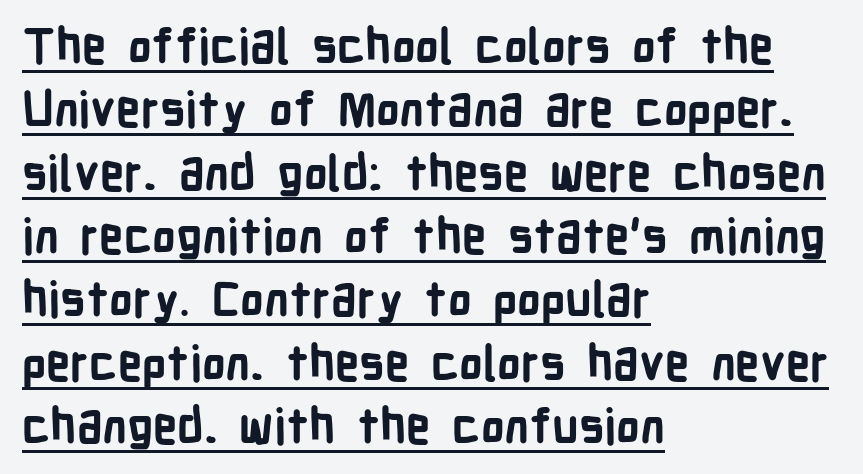
Q: Is the text bold? A: Yes.
Q: Is the text italic (slanted)? A: No, it is upright.
Q: Is the typeface a serif or a sans-serif typeface? A: Sans-serif.
Q: Is the text underlined? A: Yes.
Q: How is the paragraph aligned? A: Left-aligned.
Q: Is the spacing between letters normal or unusually wide? A: Normal.
Q: Is the spacing between lines tight, normal or loose? A: Normal.
Q: Width (condensed, normal, or wide)? A: Condensed.
Q: Stroke contrast? A: Low.
Q: x-height? A: Medium.
Q: Monospaced? A: No.
